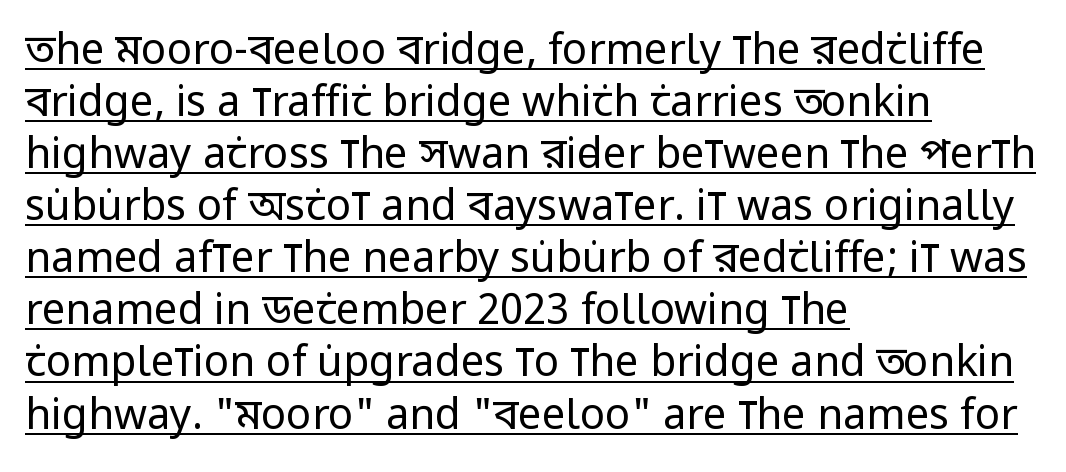
{"serif": "no", "italic": "no", "bold": "no", "weight": "regular", "width": "condensed", "stroke_contrast": "low", "x_height": "large", "monospaced": "no", "underline": "yes", "align": "left", "line_spacing_ratio": 1.24, "letter_spacing": "normal", "letter_spacing_em": 0.0, "glyph_px": 42}
